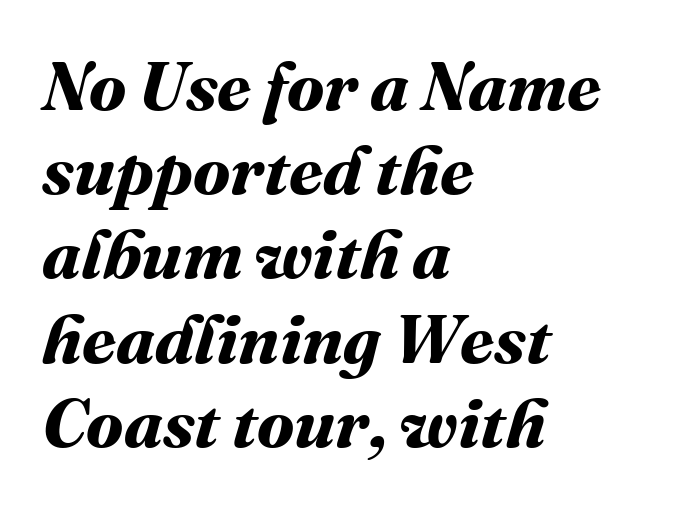
The image shows 69 px bold type; set left-aligned, line spacing 1.22x, normal letter spacing, not underlined; medium stroke contrast and a medium x-height.
